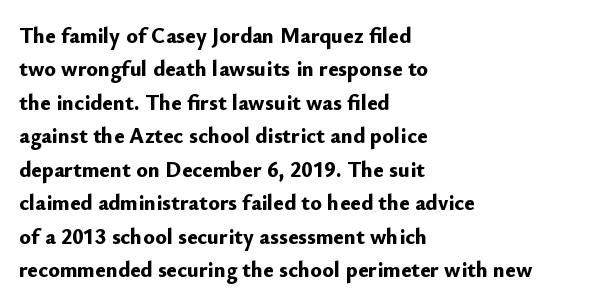
{"italic": "no", "bold": "yes", "underline": "no", "align": "left", "line_spacing": "normal", "line_spacing_ratio": 1.52, "letter_spacing": "normal", "letter_spacing_em": 0.0, "glyph_px": 22}
